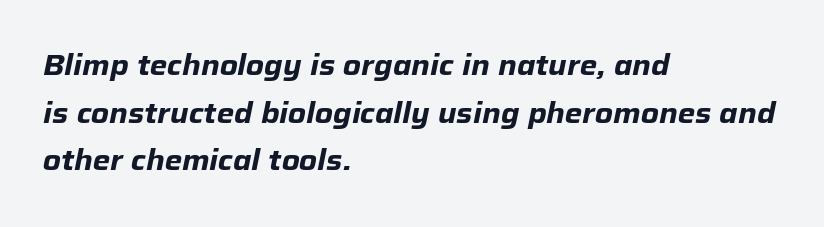
{"italic": "yes", "lean": "right", "slant_degrees": 12, "bold": "yes", "weight": "heavy", "width": "normal", "stroke_contrast": "low", "x_height": "medium", "monospaced": "no", "underline": "no", "align": "left", "line_spacing": "normal", "line_spacing_ratio": 1.7, "letter_spacing": "normal", "letter_spacing_em": 0.0, "glyph_px": 28}
